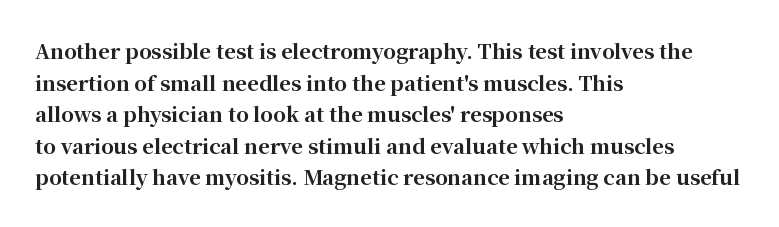
If you drew a line through each stem, it would be perfectly vertical. Nobody drew a line under any word here. A full-strength bold gives these letters their thick strokes. Honestly, the letter spacing is just normal — you wouldn't notice it. Left-aligned paragraph, ragged on the right.
